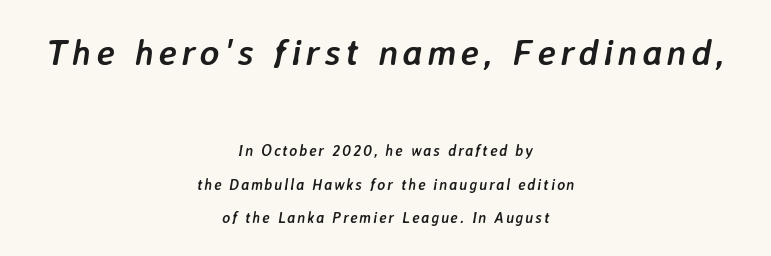
The image shows 37 px semibold type, italic (leaning right); set centered, loose line spacing (2.25x), not underlined; the first (top) block is 2.47x larger; low stroke contrast and a medium x-height.
